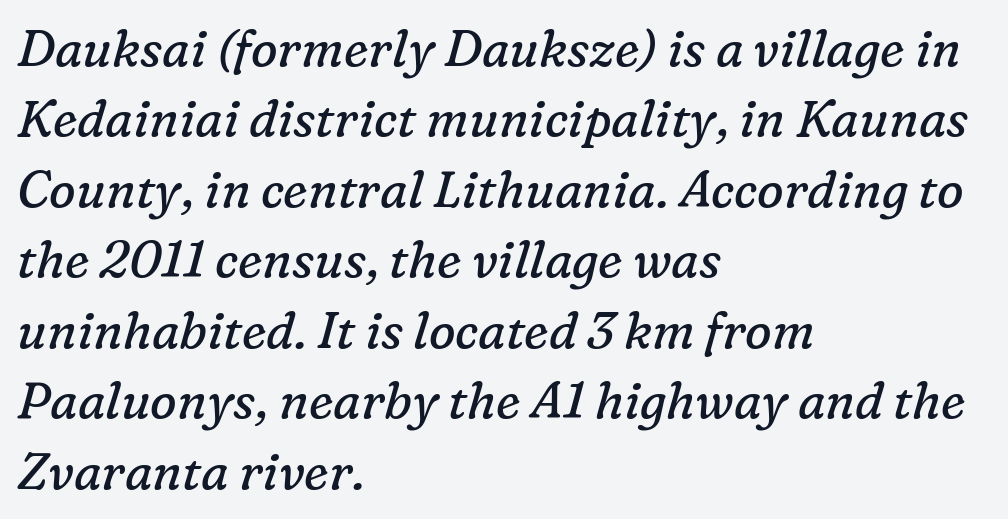
Q: Is the text bold? A: No.
Q: Is the text italic (slanted)? A: Yes, it leans right by about 16 degrees.
Q: Is the typeface a serif or a sans-serif typeface? A: Serif.
Q: Is the text underlined? A: No.
Q: How is the paragraph aligned? A: Left-aligned.
Q: Is the spacing between letters normal or unusually wide? A: Normal.
Q: Is the spacing between lines tight, normal or loose? A: Normal.
Q: Width (condensed, normal, or wide)? A: Normal.
Q: Stroke contrast? A: Low.
Q: x-height? A: Medium.
Q: Monospaced? A: No.
